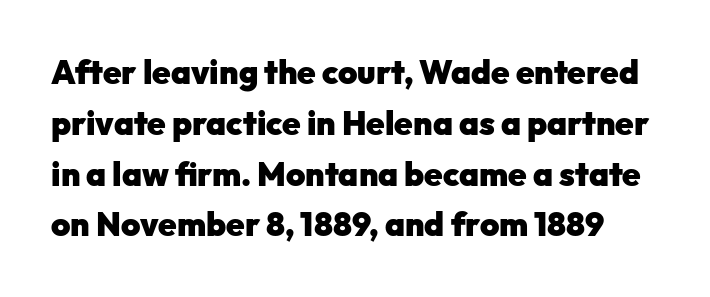
Standard letterfit; no display-style spreading of the glyphs. Notice how the stems are strictly vertical — no italics here. These lines carry a lot of weight — the face is fully bold. These lines sit exactly where default settings would place them.
